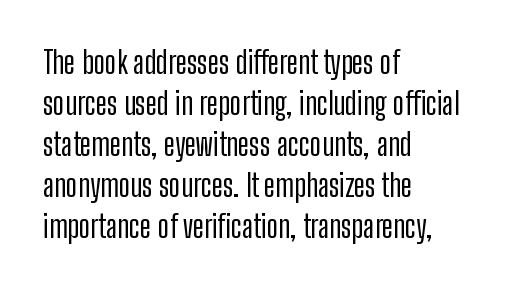
The letters advance in unequal steps, a hallmark of proportional type. Is there any slant? The stems are plumb. Typographically, this falls in the sans-serif category. The paragraph shown leans on its left margin.
